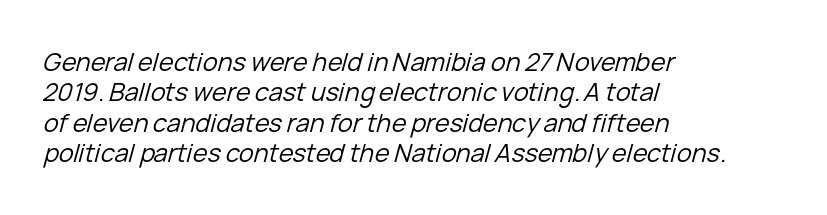
The image shows 25 px text type, italic (leaning right); set left-aligned, line spacing 1.22x, normal letter spacing, not underlined.
